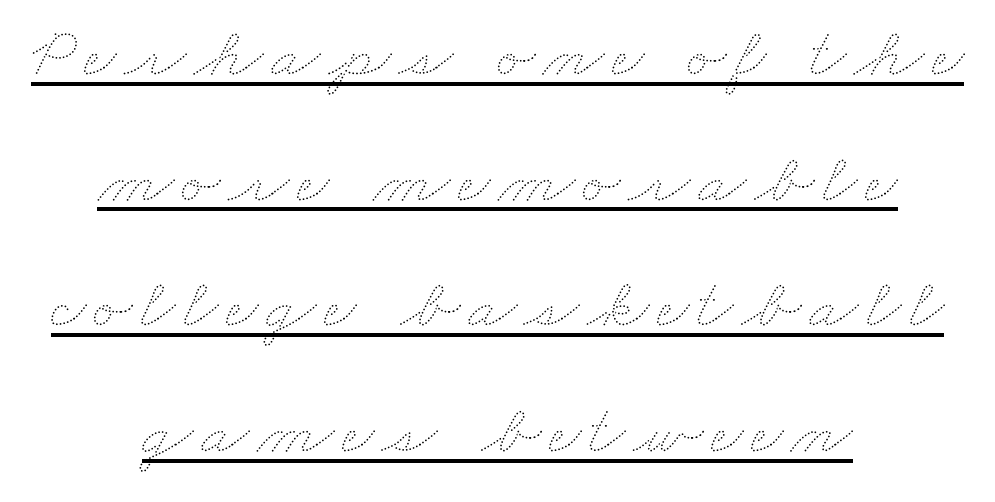
{"bold": "no", "weight": "thin", "width": "wide", "stroke_contrast": "medium", "x_height": "small", "monospaced": "no", "underline": "yes", "align": "center", "line_spacing_ratio": 1.77, "glyph_px": 71}
